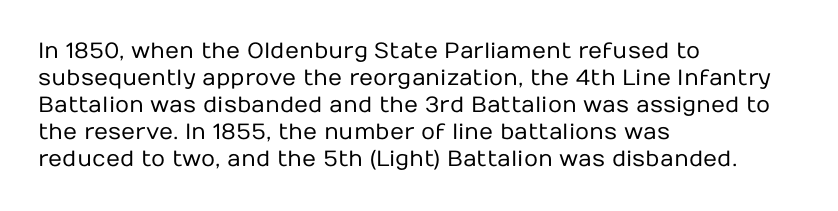
{"italic": "no", "bold": "no", "underline": "no", "align": "left", "line_spacing_ratio": 1.23, "letter_spacing": "normal", "letter_spacing_em": 0.0, "glyph_px": 22}
